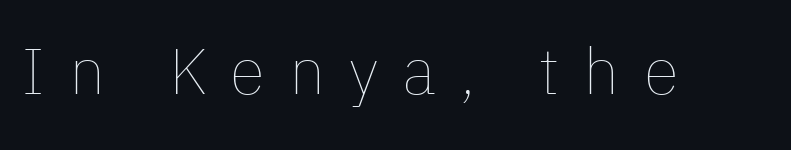
{"italic": "no", "bold": "no", "weight": "thin", "width": "normal", "stroke_contrast": "low", "x_height": "medium", "monospaced": "no", "underline": "no", "letter_spacing": "wide", "letter_spacing_em": 0.37, "glyph_px": 65}
